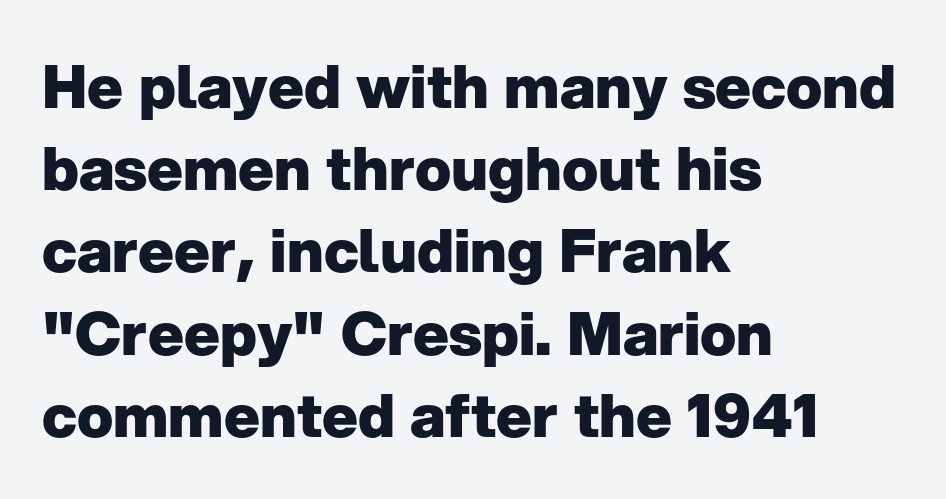
Spacing verdict: proportional, widths tailored to each character. A sans-serif font was chosen for this passage. Short note: letters normally spaced. The gap between lines stays unmarked.
